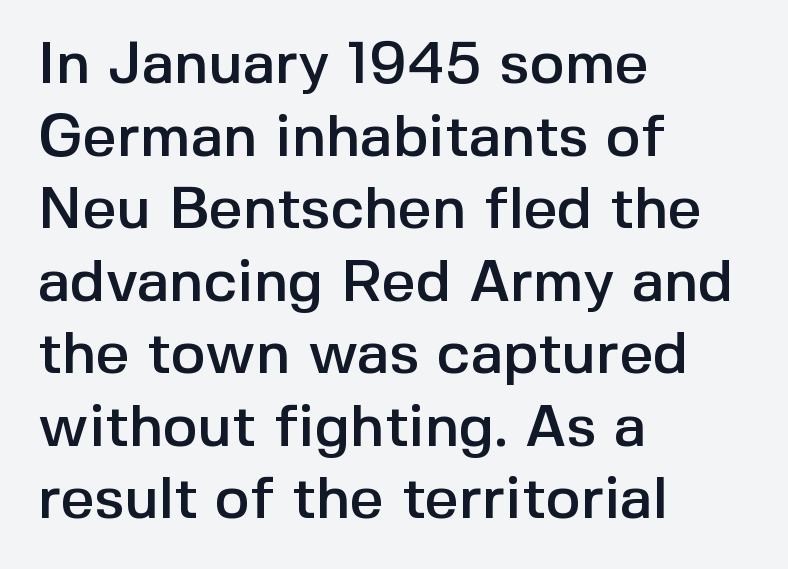
The image shows 59 px sans-serif type, upright; set left-aligned, line spacing 1.23x, normal letter spacing, not underlined; a medium x-height.
